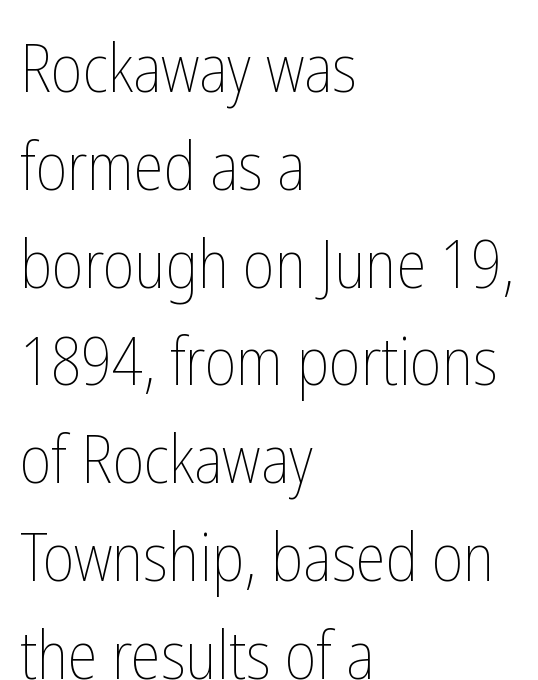
{"italic": "no", "bold": "no", "weight": "thin", "width": "condensed", "stroke_contrast": "low", "x_height": "medium", "monospaced": "no", "underline": "no", "align": "left", "line_spacing": "normal", "line_spacing_ratio": 1.46, "letter_spacing": "normal", "letter_spacing_em": 0.0, "glyph_px": 67}
